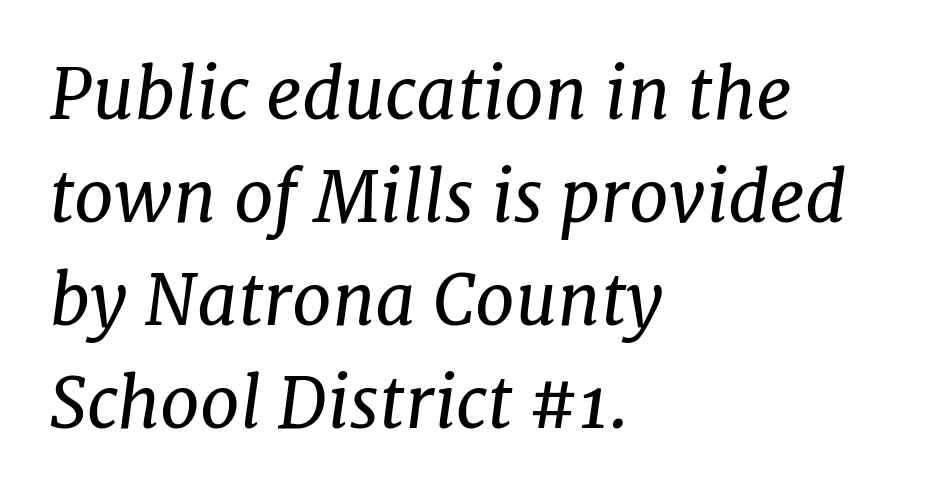
{"serif": "yes", "italic": "yes", "lean": "right", "slant_degrees": 7, "bold": "no", "weight": "regular", "width": "normal", "stroke_contrast": "low", "x_height": "medium", "monospaced": "no", "underline": "no", "align": "left", "line_spacing": "normal", "line_spacing_ratio": 1.45, "letter_spacing": "normal", "letter_spacing_em": 0.0, "glyph_px": 71}
